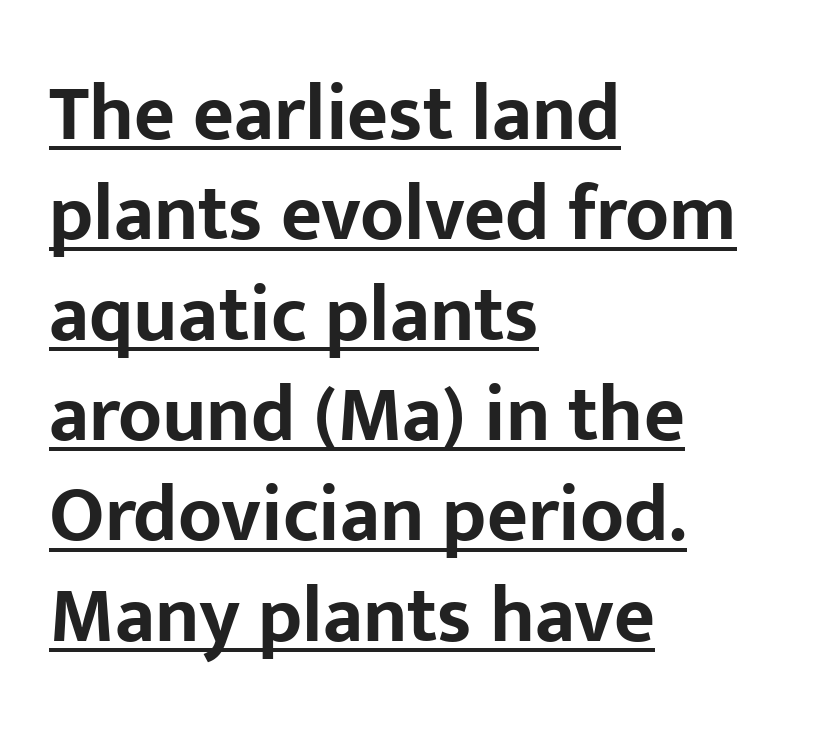
Tracking value appears to be zero — textbook default spacing. Check the space under the baseline: a stroke is drawn there. Students, observe: this is what conventionally led text looks like. Its strokes are broad and dark, the hallmark of bold type.
